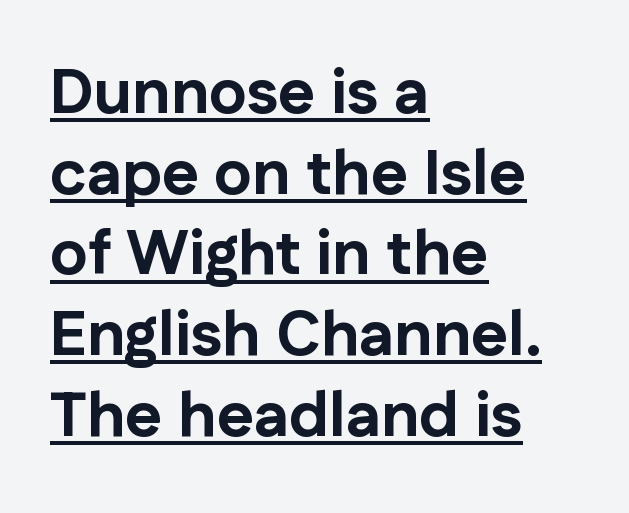
Underline: present. Pretty heavy lettering here — definitely bold. The letterforms sit shoulder to shoulder at normal distance. The text was rendered using a sans face with plain stroke endings.
